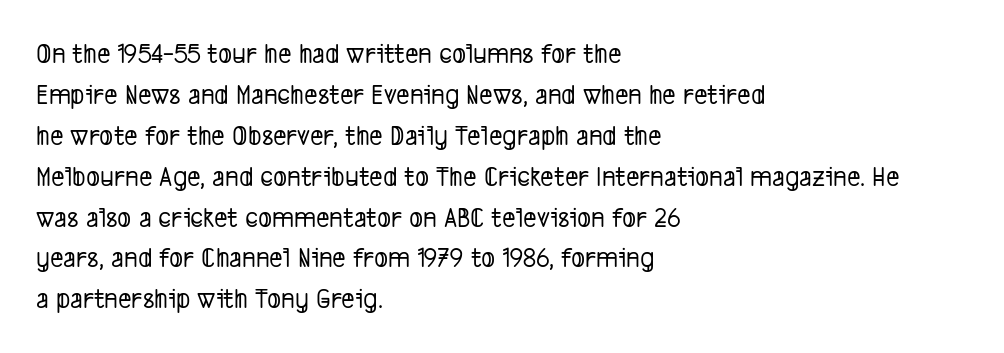
Q: Is the typeface a serif or a sans-serif typeface? A: Sans-serif.
Q: Is the text underlined? A: No.
Q: How is the paragraph aligned? A: Left-aligned.
Q: Is the spacing between letters normal or unusually wide? A: Normal.
Q: Is the spacing between lines tight, normal or loose? A: Normal.
Q: Width (condensed, normal, or wide)? A: Condensed.
Q: Stroke contrast? A: Low.
Q: x-height? A: Medium.
Q: Monospaced? A: No.
